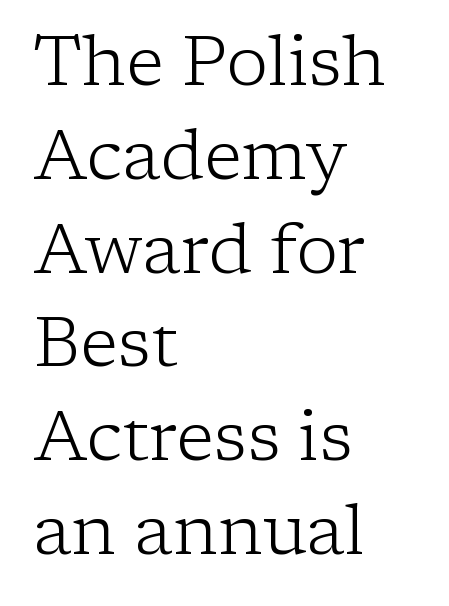
How would I describe the line gaps? Plain and ordinary. The letters carry serifs — small finishing strokes at the ends of their stems. The face looks like a standard text weight, possibly lighter. Tall strokes in this sample are plumb rather than angled. Does extra space separate the letters? No, they use regular spacing.
